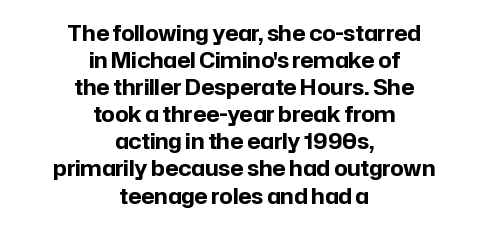
{"italic": "no", "bold": "yes", "underline": "no", "align": "center", "line_spacing": "normal", "line_spacing_ratio": 1.29, "letter_spacing": "normal", "letter_spacing_em": 0.0, "glyph_px": 21}
